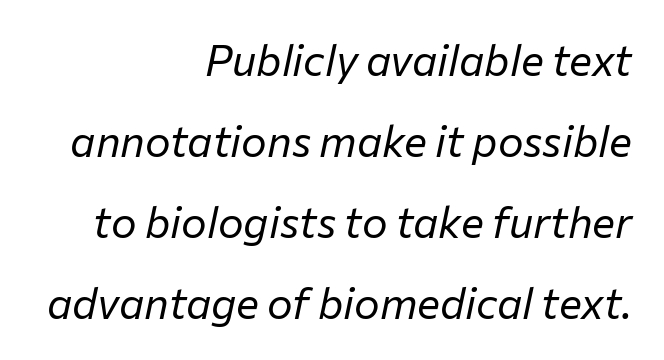
{"italic": "yes", "lean": "right", "slant_degrees": 12, "bold": "no", "weight": "regular", "width": "normal", "stroke_contrast": "low", "x_height": "medium", "monospaced": "no", "underline": "no", "align": "right", "line_spacing_ratio": 1.88, "letter_spacing": "normal", "letter_spacing_em": 0.0, "glyph_px": 43}
